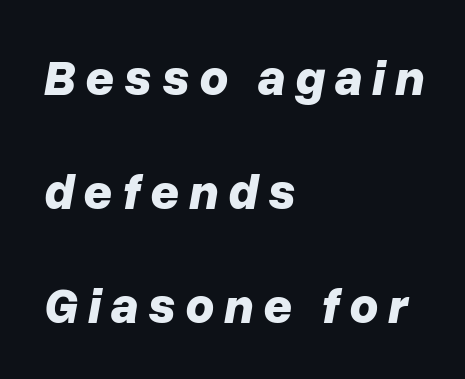
Yep, that's italic — everything's leaning. This rendering uses left alignment, leaving the right contour irregular. The rendering uses a large line-height, opening up the rows. Type without underlining. Its strokes are broad and dark, the hallmark of bold type.
